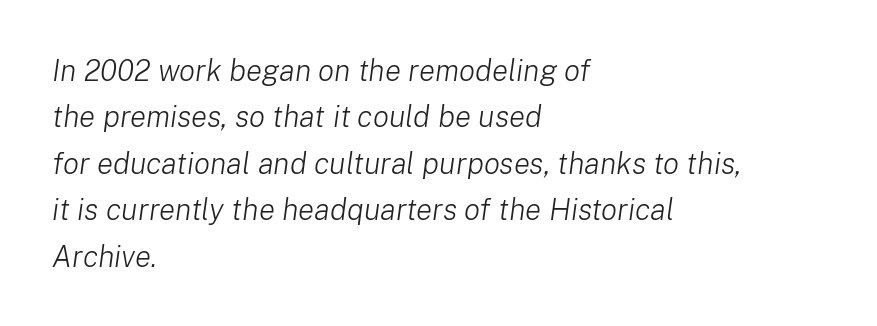
The image shows 30 px light type, italic (leaning right); set left-aligned, normal line spacing (1.55x), normal letter spacing, not underlined; low stroke contrast and a medium x-height.
